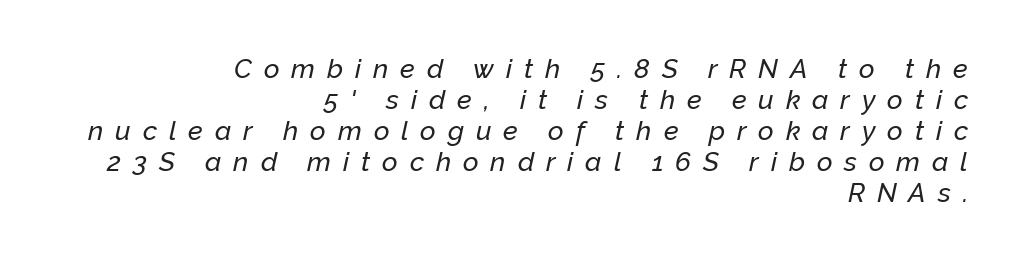
The image shows 27 px text type, italic (leaning right); set right-aligned, tight line spacing (1.15x), unusually wide letter spacing (+0.44 em), not underlined.
